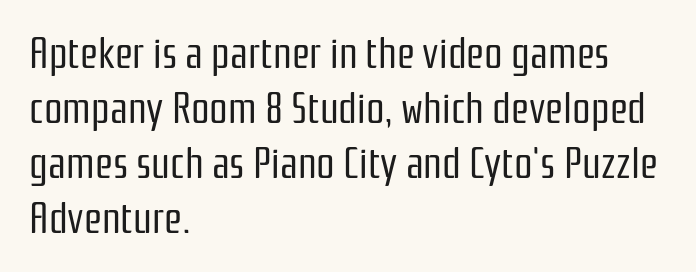
Q: Is the text bold? A: No.
Q: Is the text italic (slanted)? A: No, it is upright.
Q: Is the typeface a serif or a sans-serif typeface? A: Sans-serif.
Q: Is the text underlined? A: No.
Q: How is the paragraph aligned? A: Left-aligned.
Q: Is the spacing between letters normal or unusually wide? A: Normal.
Q: Is the spacing between lines tight, normal or loose? A: Normal.
Q: Width (condensed, normal, or wide)? A: Condensed.
Q: Stroke contrast? A: Low.
Q: x-height? A: Medium.
Q: Monospaced? A: No.
